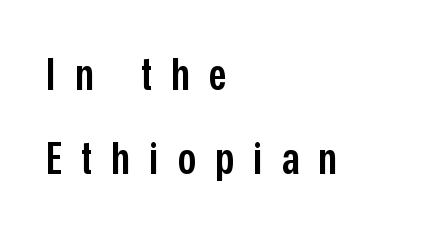
The paragraph shown leans on its left margin. What stands out about the letter spacing? Its width — letters are far apart. Unlike italic type, these characters show no tilt at all. These lines are composed in type without serifs.
